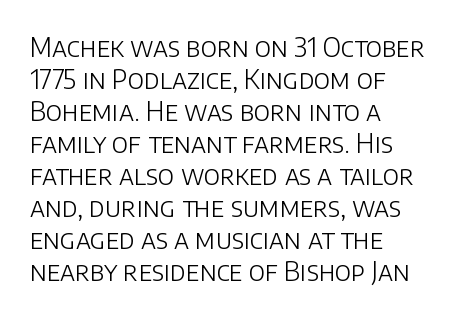
{"italic": "no", "bold": "no", "underline": "no", "align": "left", "line_spacing_ratio": 1.23, "letter_spacing": "normal", "letter_spacing_em": 0.0, "glyph_px": 26}
